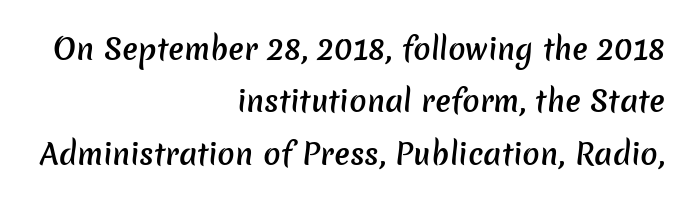
The image shows 29 px semibold sans-serif type; set right-aligned, line spacing 1.81x, normal letter spacing, not underlined; low stroke contrast and a medium x-height.
